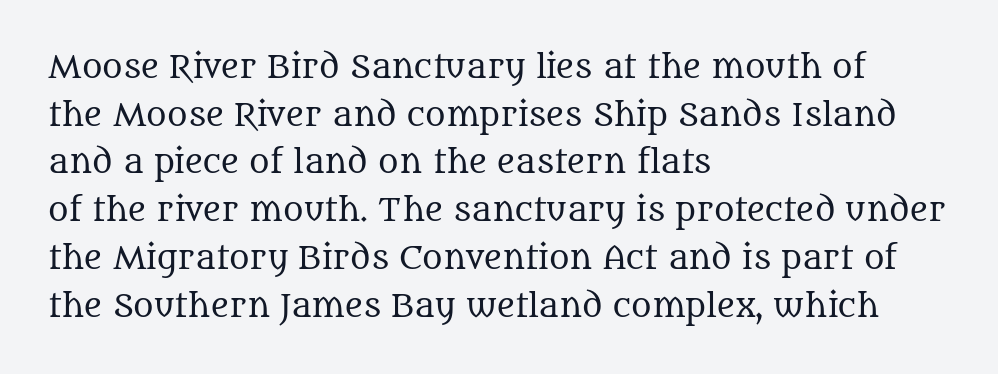
These glyphs show unthickened strokes, regular width or finer. Caption: standard tracking, unaltered. Descenders are the only things crossing below the line. Posture: vertical.
